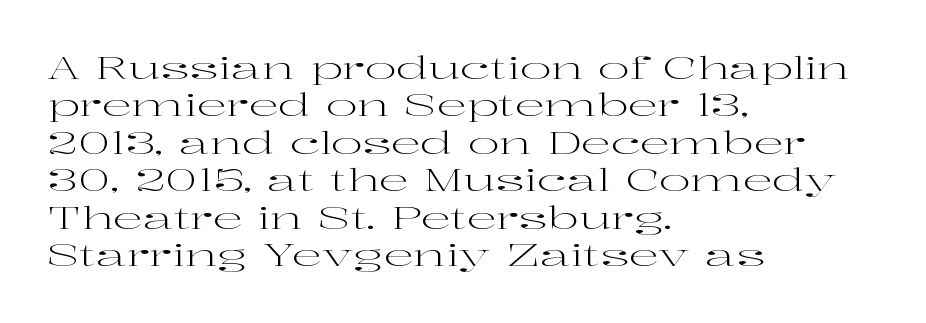
Q: Is the text bold? A: No.
Q: Is the text italic (slanted)? A: No, it is upright.
Q: Is the typeface a serif or a sans-serif typeface? A: Serif.
Q: Is the text underlined? A: No.
Q: How is the paragraph aligned? A: Left-aligned.
Q: Is the spacing between letters normal or unusually wide? A: Normal.
Q: Is the spacing between lines tight, normal or loose? A: Normal.
Q: Width (condensed, normal, or wide)? A: Wide.
Q: Stroke contrast? A: High.
Q: x-height? A: Medium.
Q: Monospaced? A: No.
